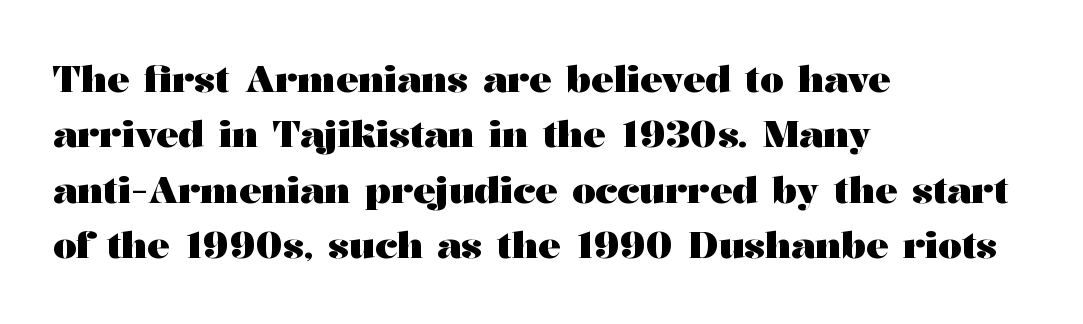
Q: Is the text bold? A: Yes.
Q: Is the text italic (slanted)? A: No, it is upright.
Q: Is the typeface a serif or a sans-serif typeface? A: Serif.
Q: Is the text underlined? A: No.
Q: How is the paragraph aligned? A: Left-aligned.
Q: Is the spacing between letters normal or unusually wide? A: Normal.
Q: Is the spacing between lines tight, normal or loose? A: Normal.
Q: Width (condensed, normal, or wide)? A: Wide.
Q: Stroke contrast? A: Medium.
Q: x-height? A: Medium.
Q: Monospaced? A: No.
